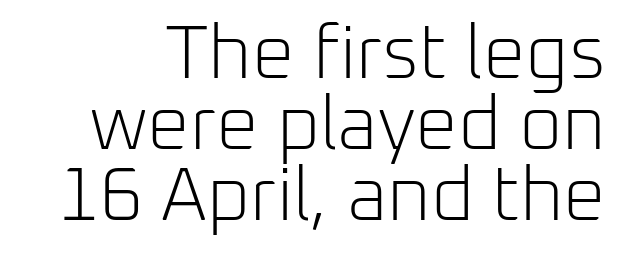
{"serif": "no", "italic": "no", "bold": "no", "weight": "light", "width": "normal", "stroke_contrast": "low", "x_height": "medium", "monospaced": "no", "underline": "no", "line_spacing": "tight", "line_spacing_ratio": 0.95, "letter_spacing": "normal", "letter_spacing_em": 0.0, "glyph_px": 75}
